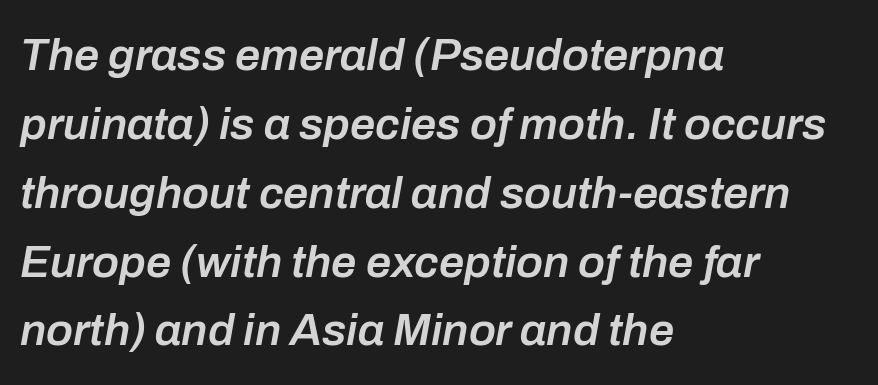
Q: Is the text bold? A: Semi-bold.
Q: Is the text italic (slanted)? A: Yes, it leans right by about 10 degrees.
Q: Is the text underlined? A: No.
Q: How is the paragraph aligned? A: Left-aligned.
Q: Is the spacing between letters normal or unusually wide? A: Normal.
Q: Is the spacing between lines tight, normal or loose? A: Normal.
Q: Width (condensed, normal, or wide)? A: Normal.
Q: Stroke contrast? A: Low.
Q: x-height? A: Medium.
Q: Monospaced? A: No.
